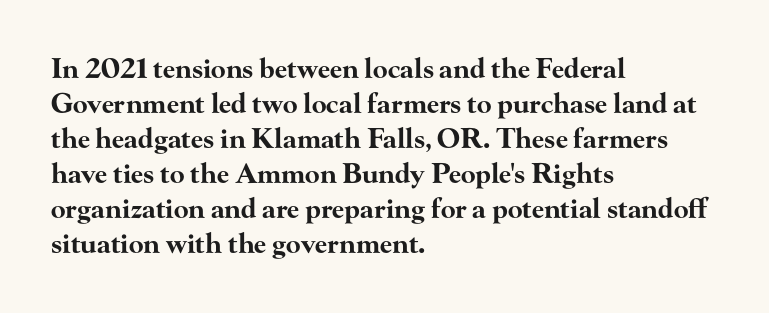
Is there much room between lines? A standard amount, neither cramped nor airy. Emphasis by weight is at full strength: bold. Each word holds together tightly as a unit, with standard inter-letter gaps. Rule under the text: the space is simply empty. Style check: upright. Does the copy run flush right? No — it runs flush left.
